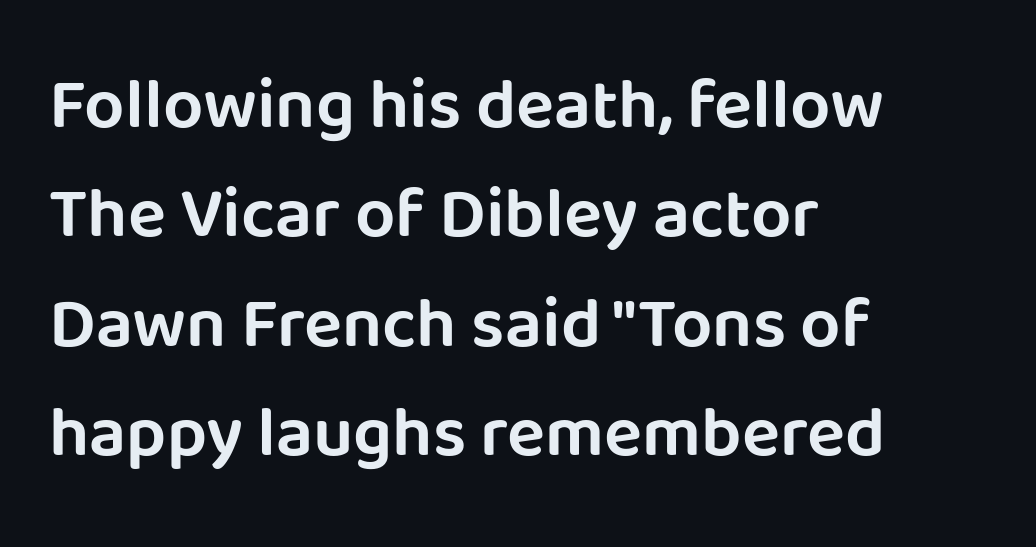
The image shows 71 px sans-serif type, upright; set left-aligned, normal line spacing (1.54x), normal letter spacing, not underlined; low stroke contrast and a large x-height.
